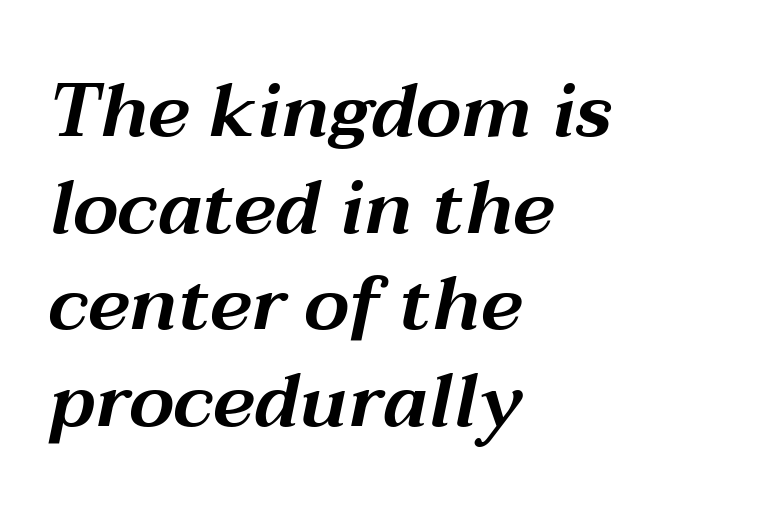
{"italic": "yes", "lean": "right", "slant_degrees": 12, "width": "wide", "stroke_contrast": "medium", "x_height": "medium", "monospaced": "no", "underline": "no", "align": "left", "line_spacing": "normal", "line_spacing_ratio": 1.29, "letter_spacing": "normal", "letter_spacing_em": 0.0, "glyph_px": 75}
